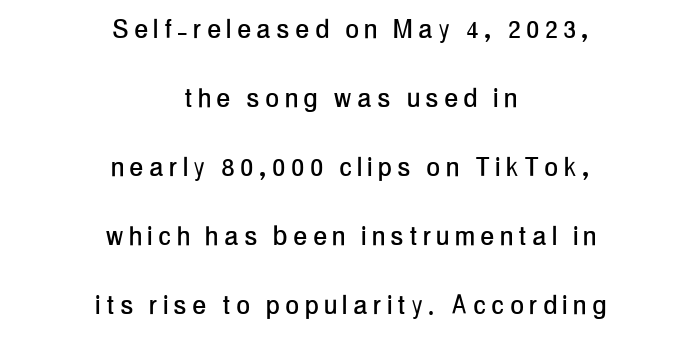
The image shows 32 px condensed sans-serif type, upright; set centered, loose line spacing (2.16x), unusually wide letter spacing (+0.2 em), not underlined; low stroke contrast and a medium x-height.
